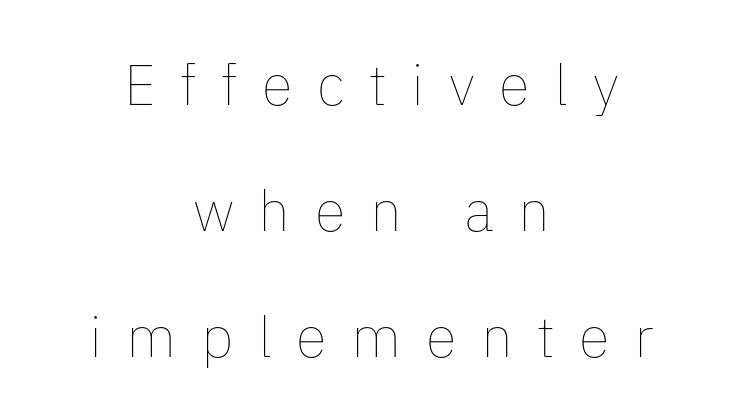
The image shows 57 px thin type, upright; set centered, loose line spacing (2.21x), unusually wide letter spacing (+0.43 em), not underlined; low stroke contrast and a medium x-height.
